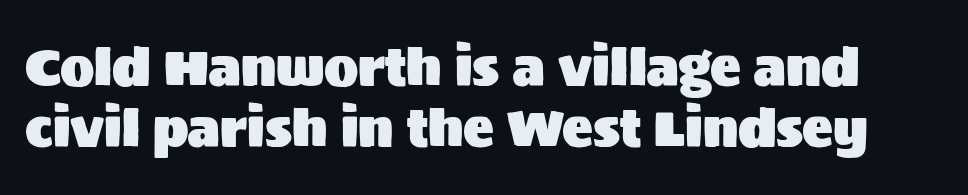
What stands out about the letter spacing? Nothing — it is the standard amount. The baseline area is clear. If you drew a line through each stem, it would be perfectly vertical. Character widths vary here, with narrow letters taking less room than wide ones. Each letter's strokes conclude bluntly, with no projecting serifs.
